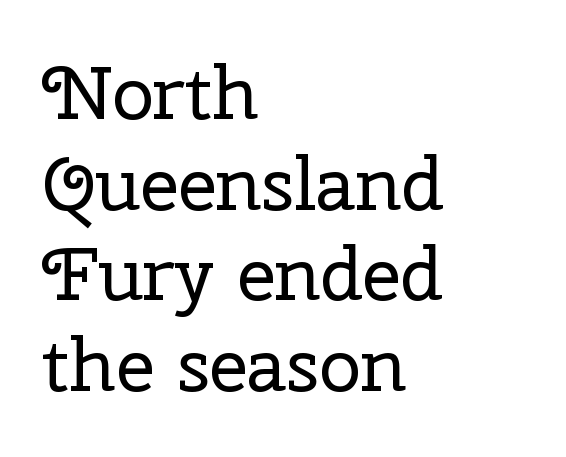
{"serif": "yes", "italic": "no", "bold": "no", "weight": "regular", "width": "normal", "stroke_contrast": "low", "x_height": "medium", "monospaced": "no", "underline": "no", "align": "left", "line_spacing_ratio": 1.21, "letter_spacing": "normal", "letter_spacing_em": 0.0, "glyph_px": 75}
